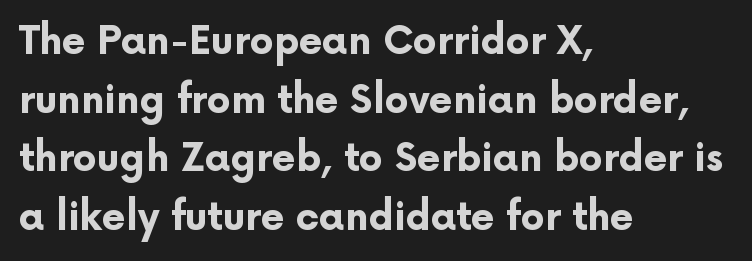
Is there much room between lines? A standard amount, neither cramped nor airy. The letterforms sit shoulder to shoulder at normal distance. The zone under the glyphs is completely vacant. When letters stand straight like this, we call the style roman or upright. Heft: maximum for text — a bold.
